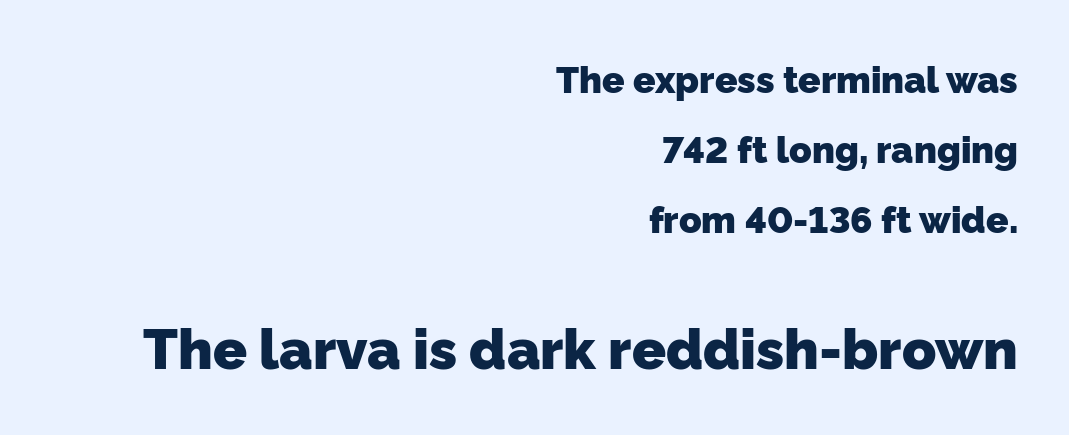
The image shows 56 px heavy sans-serif type; set right-aligned, line spacing 1.89x, normal letter spacing, not underlined; the second (bottom) block is 1.51x larger; low stroke contrast and a medium x-height.
